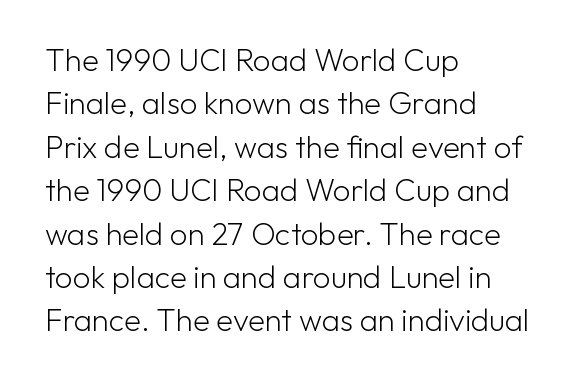
{"serif": "no", "italic": "no", "bold": "no", "weight": "light", "width": "normal", "stroke_contrast": "low", "x_height": "medium", "monospaced": "no", "underline": "no", "align": "left", "line_spacing": "normal", "line_spacing_ratio": 1.4, "letter_spacing": "normal", "letter_spacing_em": 0.0, "glyph_px": 31}
